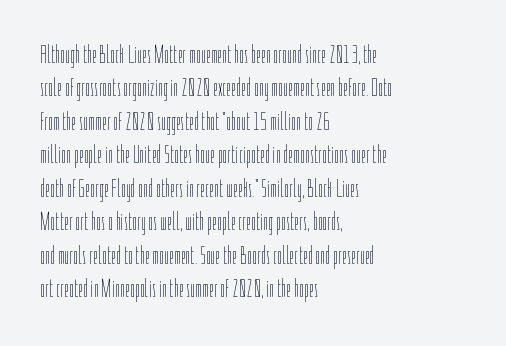
Q: Is the text bold? A: No.
Q: Is the text italic (slanted)? A: No, it is upright.
Q: Is the text underlined? A: No.
Q: How is the paragraph aligned? A: Left-aligned.
Q: Is the spacing between letters normal or unusually wide? A: Normal.
Q: Is the spacing between lines tight, normal or loose? A: Normal.
